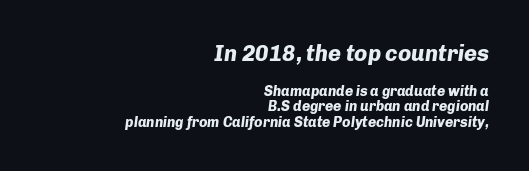
The image shows 22 px bold type, italic (leaning right); set right-aligned, tight line spacing (1.1x), normal letter spacing, not underlined; the first (top) block is 1.57x larger.
